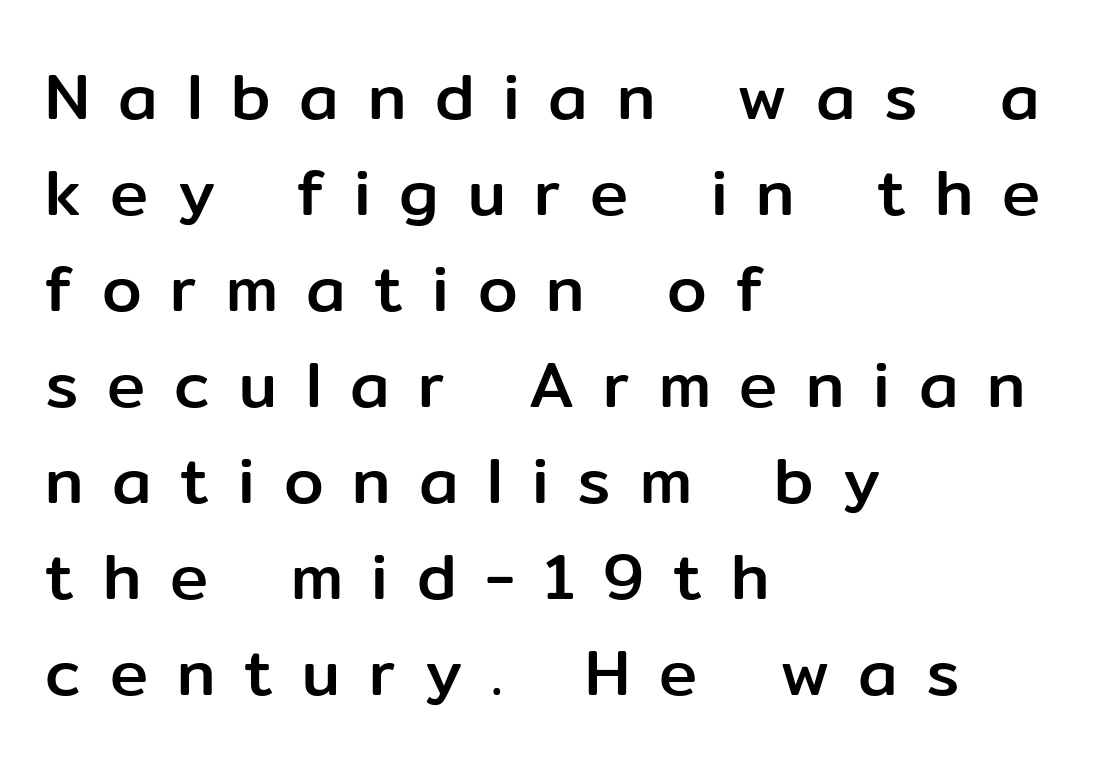
Q: Is the text italic (slanted)? A: No, it is upright.
Q: Is the typeface a serif or a sans-serif typeface? A: Sans-serif.
Q: Is the text underlined? A: No.
Q: How is the paragraph aligned? A: Left-aligned.
Q: Is the spacing between letters normal or unusually wide? A: Unusually wide.
Q: Is the spacing between lines tight, normal or loose? A: Normal.
Q: Width (condensed, normal, or wide)? A: Normal.
Q: Stroke contrast? A: Low.
Q: x-height? A: Medium.
Q: Monospaced? A: No.
